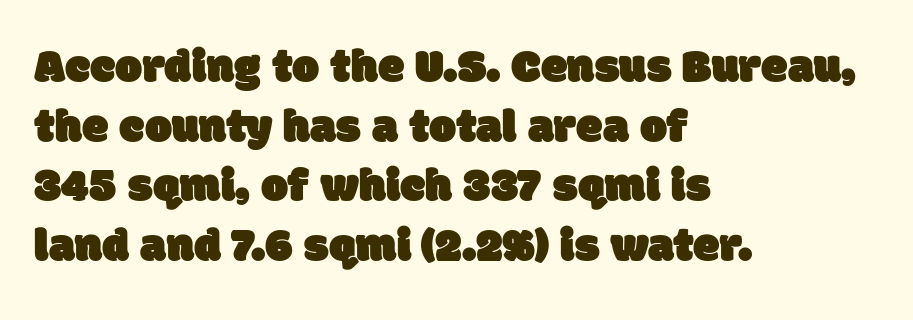
The image shows 48 px sans-serif type; set left-aligned, line spacing 1.24x, normal letter spacing, not underlined; low stroke contrast and a large x-height.
